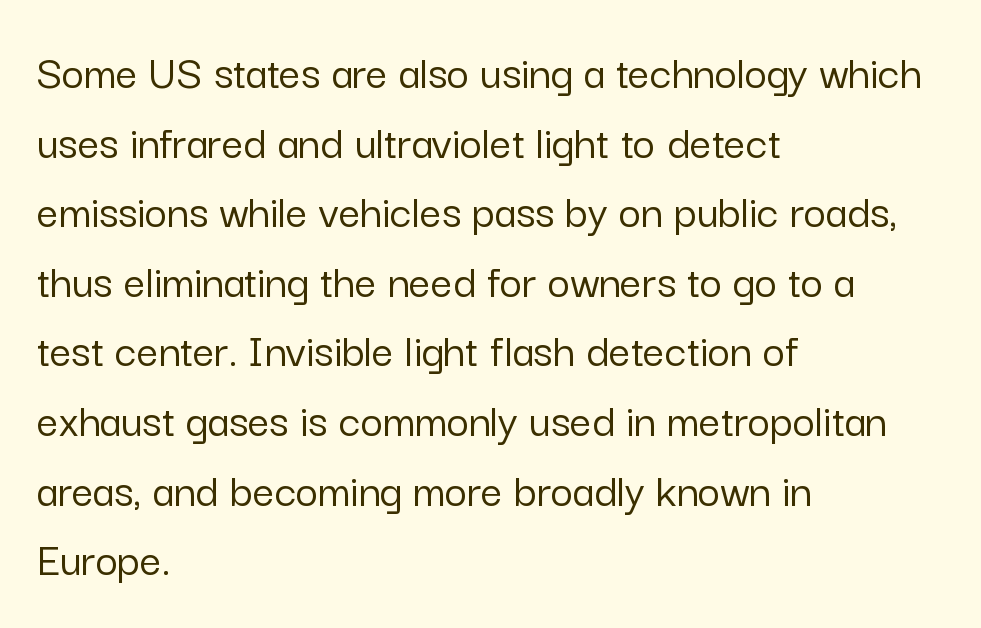
The image shows 48 px sans-serif type, upright; set left-aligned, normal line spacing (1.45x), normal letter spacing, not underlined; low stroke contrast and a medium x-height.
